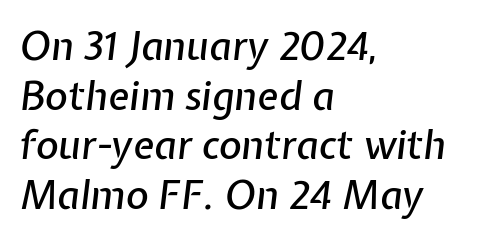
The image shows 39 px text type, italic (leaning right); set left-aligned, normal line spacing (1.27x), normal letter spacing, not underlined; low stroke contrast and a medium x-height.
